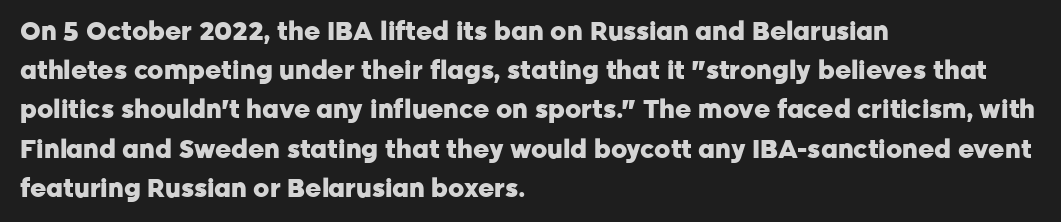
Q: Is the text bold? A: Yes.
Q: Is the text italic (slanted)? A: No, it is upright.
Q: Is the text underlined? A: No.
Q: How is the paragraph aligned? A: Left-aligned.
Q: Is the spacing between letters normal or unusually wide? A: Normal.
Q: Is the spacing between lines tight, normal or loose? A: Normal.
